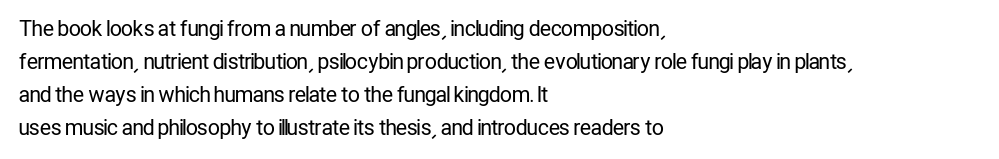
{"italic": "no", "bold": "no", "underline": "no", "align": "left", "line_spacing": "normal", "line_spacing_ratio": 1.57, "letter_spacing": "normal", "letter_spacing_em": 0.0, "glyph_px": 21}
